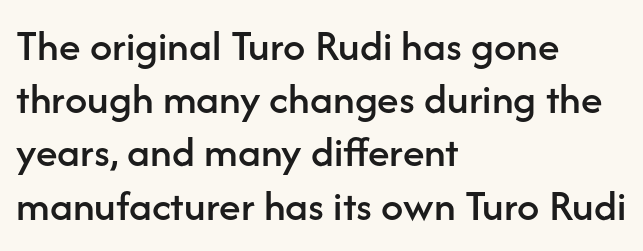
The image shows 44 px sans-serif type, upright; set left-aligned, line spacing 1.21x, normal letter spacing, not underlined; low stroke contrast and a medium x-height.
